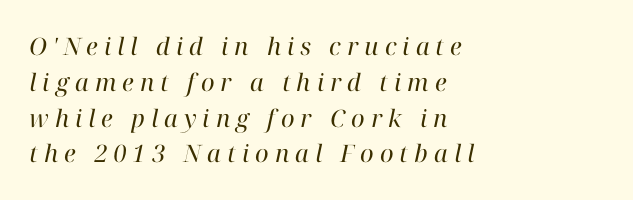
The passage shown stacks its lines at a standard gap. Would a proofreader flag this as italicized? Yes. Line starts are locked; line ends wander. The cut favours lightness, reaching ordinary text weight at its darkest. Substantial extra tracking has been applied to these lines.
